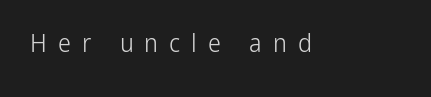
Q: Is the text bold? A: No.
Q: Is the text italic (slanted)? A: No, it is upright.
Q: Is the text underlined? A: No.
Q: Is the spacing between letters normal or unusually wide? A: Unusually wide.
